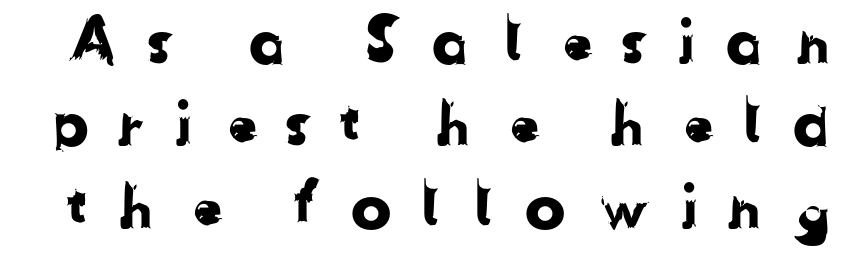
{"serif": "no", "width": "normal", "stroke_contrast": "low", "x_height": "medium", "monospaced": "no", "underline": "no", "line_spacing": "normal", "line_spacing_ratio": 1.35, "letter_spacing": "wide", "letter_spacing_em": 0.44, "glyph_px": 61}
